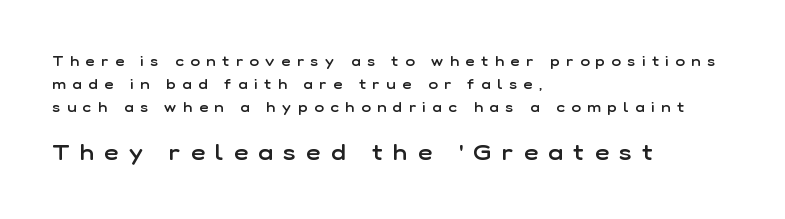
Q: Is the text bold? A: Semi-bold.
Q: Is the text italic (slanted)? A: No, it is upright.
Q: Is the text underlined? A: No.
Q: How is the paragraph aligned? A: Left-aligned.
Q: Is the spacing between letters normal or unusually wide? A: Unusually wide.
Q: Is the spacing between lines tight, normal or loose? A: Normal.
Q: Which block of text is set in a larger size, the first (top) or the second (bottom)? A: The second (bottom) one.
